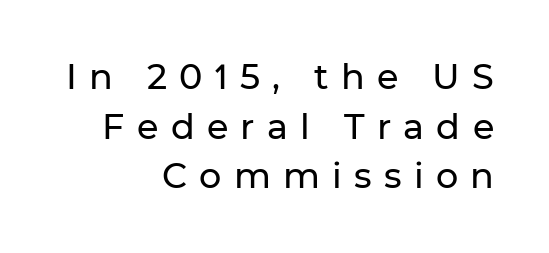
The image shows 35 px sans-serif type, upright; set right-aligned, normal line spacing (1.42x), unusually wide letter spacing (+0.35 em), not underlined; low stroke contrast and a medium x-height.
